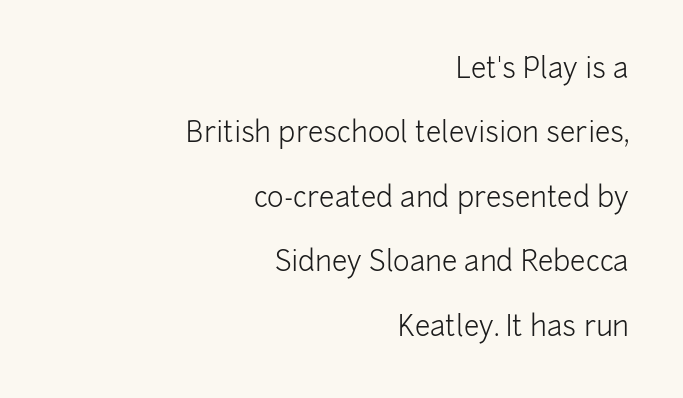
Which margin do the lines hug? The right one — the left edge is uneven. These lines are rendered in a variable-pitch font. Plain, unruled lines of type. Look at the bottom of the vertical strokes: they stop flat, with no serifs. The line-height multiplier appears high, well above default. No extra tracking has been applied to these lines.
